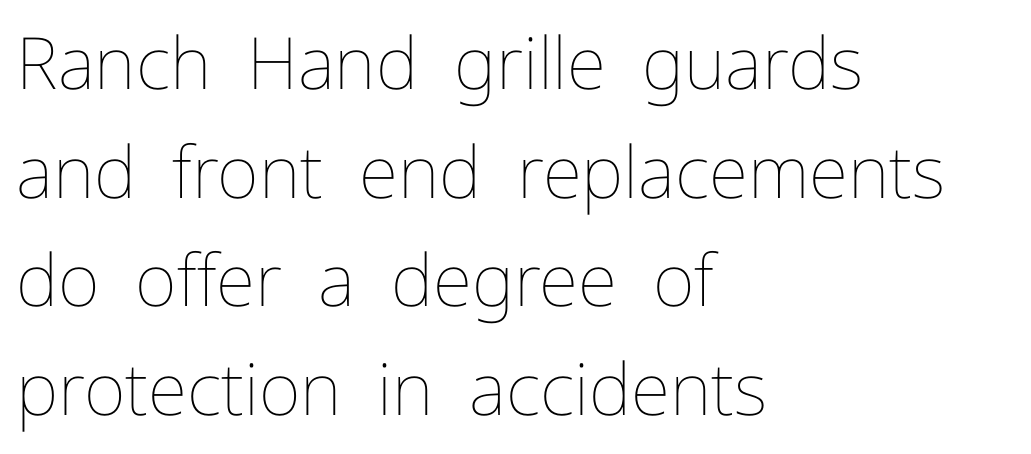
No italicization has been applied; the sample stays upright. Bare-footed words on every line. The paragraph has a hard left edge and a soft right edge. This sample keeps an unexceptional amount of space between lines. You could not count columns in this text — the font is proportionally spaced. Letters have the restrained weight of plain body copy at most.
